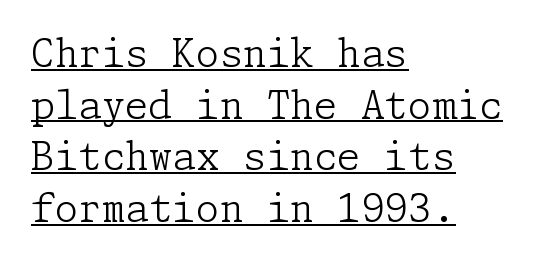
Q: Is the text bold? A: No.
Q: Is the text italic (slanted)? A: No, it is upright.
Q: Is the typeface a serif or a sans-serif typeface? A: Serif.
Q: Is the text underlined? A: Yes.
Q: How is the paragraph aligned? A: Left-aligned.
Q: Is the spacing between letters normal or unusually wide? A: Normal.
Q: Is the spacing between lines tight, normal or loose? A: Normal.
Q: Width (condensed, normal, or wide)? A: Normal.
Q: Stroke contrast? A: Low.
Q: x-height? A: Medium.
